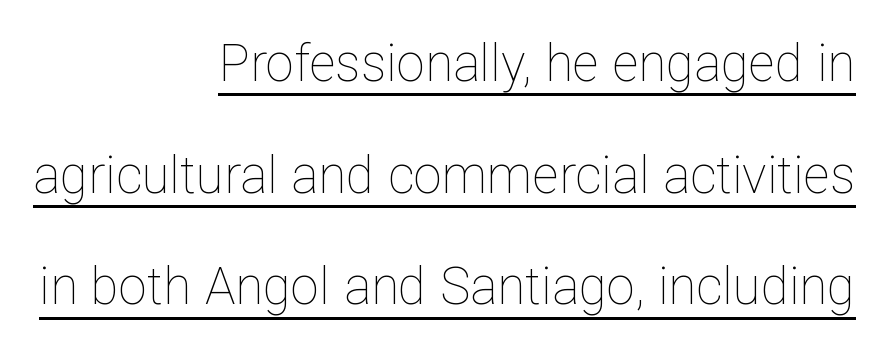
The image shows 51 px thin type, upright; set right-aligned, loose line spacing (2.19x), normal letter spacing, underlined; low stroke contrast and a medium x-height.
